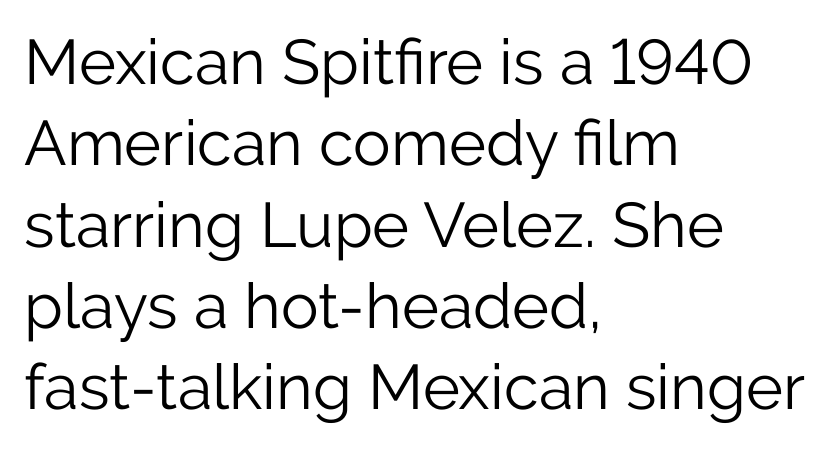
{"serif": "no", "italic": "no", "bold": "no", "weight": "light", "width": "normal", "stroke_contrast": "low", "x_height": "medium", "monospaced": "no", "underline": "no", "align": "left", "line_spacing": "normal", "line_spacing_ratio": 1.29, "letter_spacing": "normal", "letter_spacing_em": 0.0, "glyph_px": 63}
